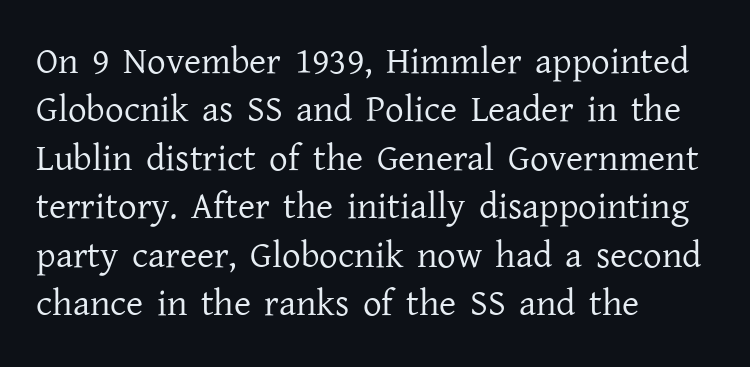
{"serif": "yes", "italic": "no", "bold": "no", "weight": "regular", "width": "normal", "stroke_contrast": "low", "x_height": "medium", "monospaced": "no", "underline": "no", "align": "left", "line_spacing": "normal", "line_spacing_ratio": 1.31, "letter_spacing": "normal", "letter_spacing_em": 0.0, "glyph_px": 37}
